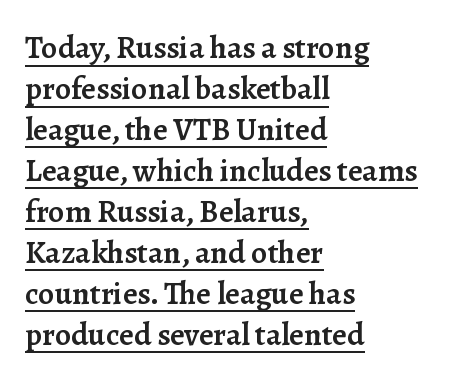
Q: Is the text bold? A: Semi-bold.
Q: Is the text italic (slanted)? A: No, it is upright.
Q: Is the typeface a serif or a sans-serif typeface? A: Serif.
Q: Is the text underlined? A: Yes.
Q: How is the paragraph aligned? A: Left-aligned.
Q: Is the spacing between letters normal or unusually wide? A: Normal.
Q: Is the spacing between lines tight, normal or loose? A: Normal.
Q: Width (condensed, normal, or wide)? A: Normal.
Q: Stroke contrast? A: Low.
Q: x-height? A: Medium.
Q: Monospaced? A: No.
